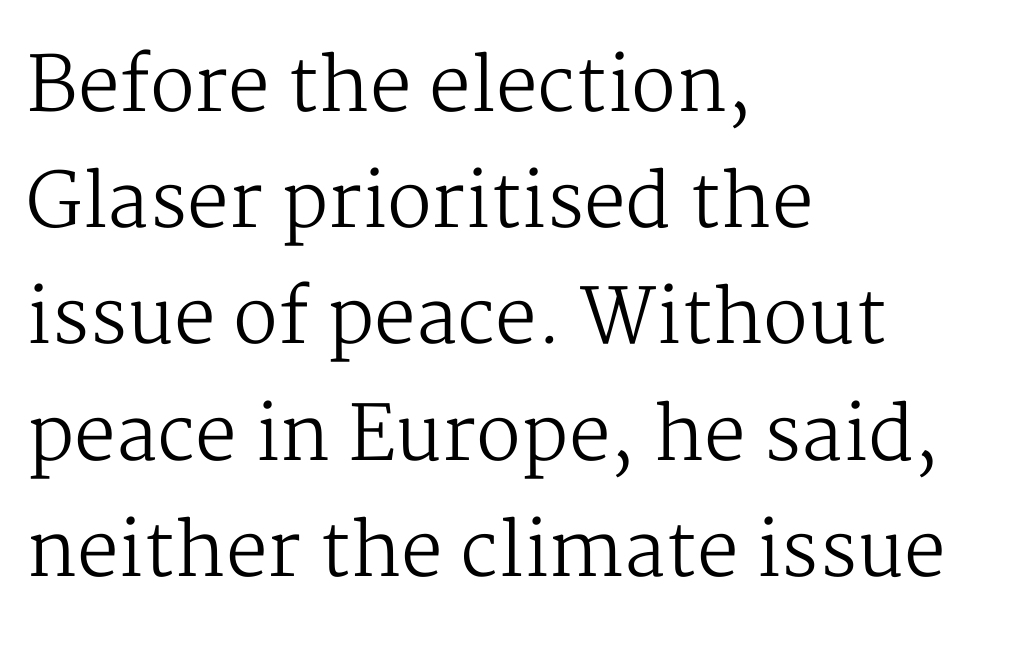
Q: Is the text bold? A: No.
Q: Is the text italic (slanted)? A: No, it is upright.
Q: Is the typeface a serif or a sans-serif typeface? A: Serif.
Q: Is the text underlined? A: No.
Q: How is the paragraph aligned? A: Left-aligned.
Q: Is the spacing between letters normal or unusually wide? A: Normal.
Q: Is the spacing between lines tight, normal or loose? A: Normal.
Q: Width (condensed, normal, or wide)? A: Normal.
Q: Stroke contrast? A: Medium.
Q: x-height? A: Medium.
Q: Monospaced? A: No.
